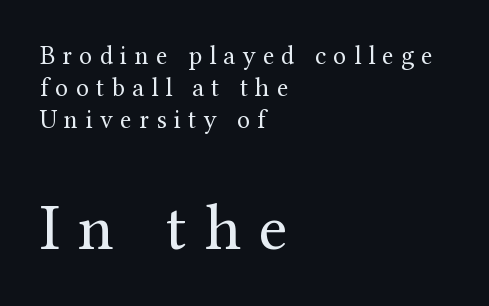
{"serif": "yes", "italic": "no", "bold": "no", "weight": "regular", "width": "normal", "stroke_contrast": "medium", "x_height": "medium", "monospaced": "no", "underline": "no", "align": "left", "line_spacing_ratio": 1.24, "letter_spacing": "wide", "letter_spacing_em": 0.28, "larger_block": "second", "size_ratio": 2.54, "glyph_px": 66}
